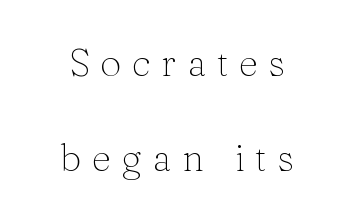
{"serif": "yes", "italic": "no", "bold": "no", "weight": "light", "width": "normal", "stroke_contrast": "medium", "x_height": "medium", "monospaced": "no", "underline": "no", "align": "center", "line_spacing": "loose", "line_spacing_ratio": 2.49, "letter_spacing": "wide", "letter_spacing_em": 0.28, "glyph_px": 38}
